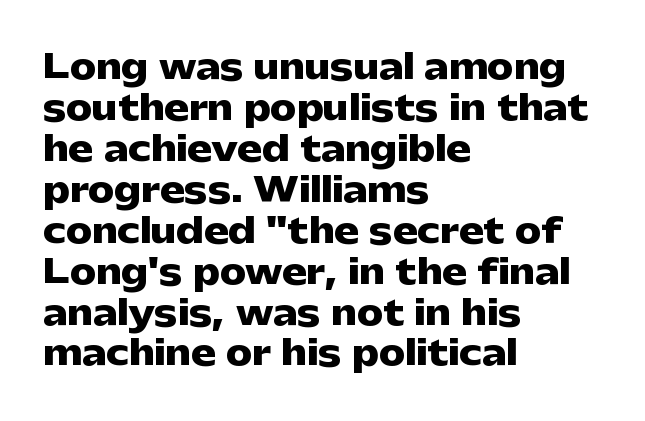
The image shows 33 px heavy, wide sans-serif type, upright; set left-aligned, line spacing 1.24x, normal letter spacing, not underlined; low stroke contrast and a medium x-height.
